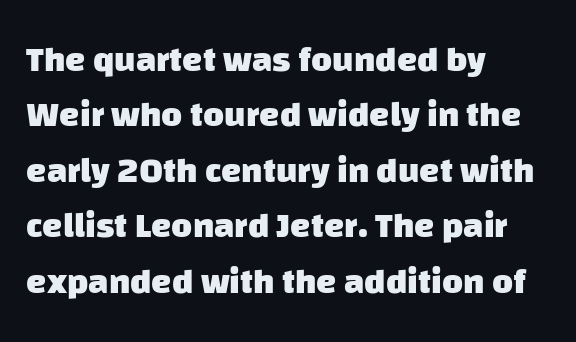
Q: Is the text bold? A: Yes.
Q: Is the typeface a serif or a sans-serif typeface? A: Sans-serif.
Q: Is the text underlined? A: No.
Q: How is the paragraph aligned? A: Left-aligned.
Q: Is the spacing between letters normal or unusually wide? A: Normal.
Q: Is the spacing between lines tight, normal or loose? A: Normal.
Q: Width (condensed, normal, or wide)? A: Normal.
Q: Stroke contrast? A: Low.
Q: x-height? A: Large.
Q: Monospaced? A: No.
